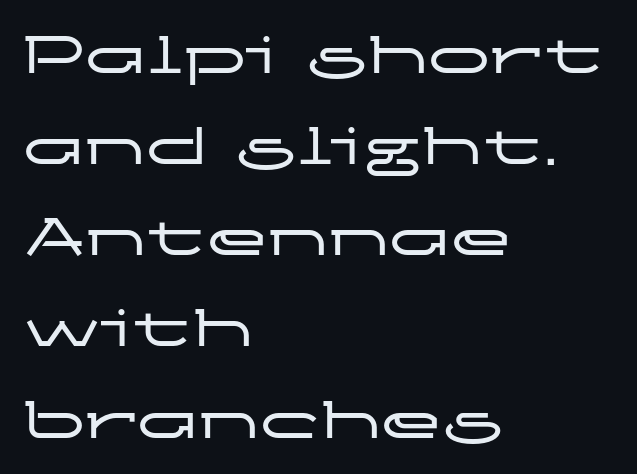
The rendering uses natural spacing where letterforms have individual widths. Reading down the block, your eye returns to a fixed left position each line. Notice how descenders clear the ascenders below comfortably — that's standard leading. Rendered with straight, roman letterforms. Check under the words: just untouched page. Grotesque or geometric, the face here clearly has no serifs.
